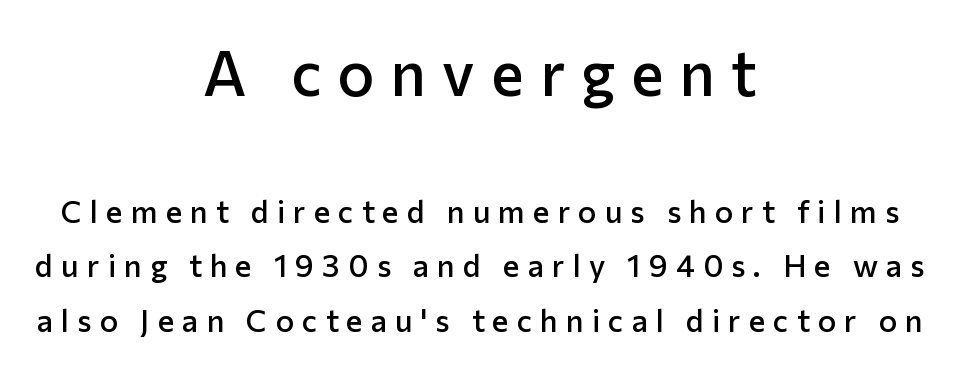
This is roman type, the default non-slanted kind. Each word looks stretched out because of the extra space between its letters. Plain, unruled lines of type. The glyphs in this specimen are sans serif. Notice how the passage keeps no hard edge, just a central spine.
